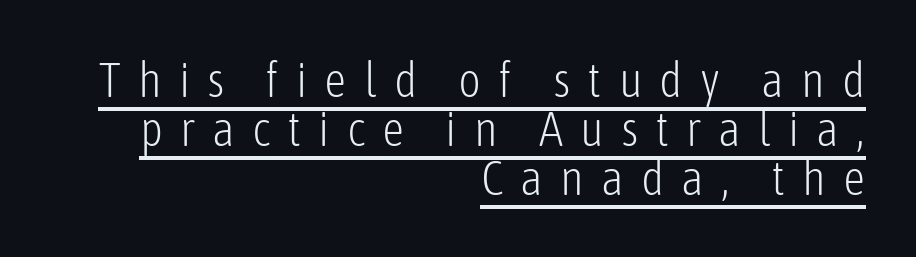
{"serif": "no", "italic": "no", "bold": "no", "weight": "light", "width": "condensed", "stroke_contrast": "low", "x_height": "medium", "monospaced": "no", "underline": "yes", "align": "right", "line_spacing": "tight", "line_spacing_ratio": 1.0, "letter_spacing": "wide", "letter_spacing_em": 0.35, "glyph_px": 49}
